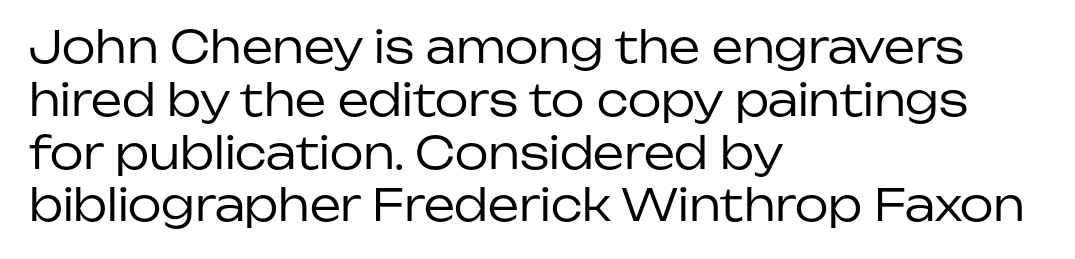
Q: Is the text bold? A: No.
Q: Is the text italic (slanted)? A: No, it is upright.
Q: Is the typeface a serif or a sans-serif typeface? A: Sans-serif.
Q: Is the text underlined? A: No.
Q: How is the paragraph aligned? A: Left-aligned.
Q: Is the spacing between letters normal or unusually wide? A: Normal.
Q: Width (condensed, normal, or wide)? A: Normal.
Q: Stroke contrast? A: Low.
Q: x-height? A: Medium.
Q: Monospaced? A: No.
